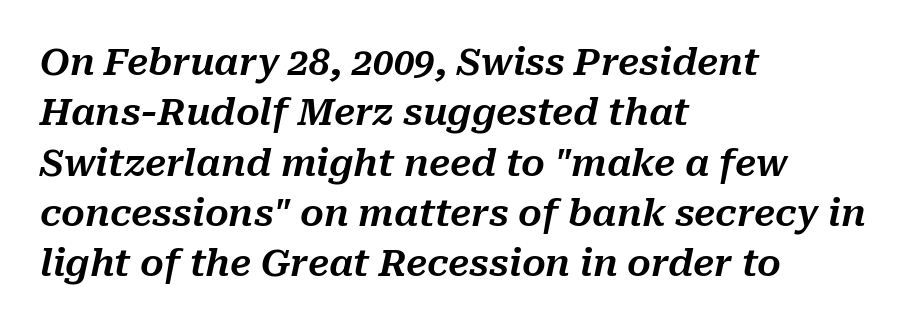
Quick note: underline off. Style check: oblique. Where is the straight margin? On the left. This sample keeps an unexceptional amount of space between lines.
